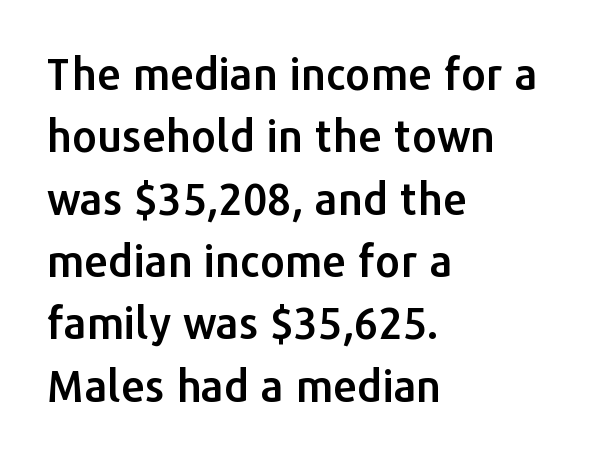
Q: Is the text italic (slanted)? A: No, it is upright.
Q: Is the typeface a serif or a sans-serif typeface? A: Sans-serif.
Q: Is the text underlined? A: No.
Q: How is the paragraph aligned? A: Left-aligned.
Q: Is the spacing between letters normal or unusually wide? A: Normal.
Q: Is the spacing between lines tight, normal or loose? A: Normal.
Q: Width (condensed, normal, or wide)? A: Normal.
Q: Stroke contrast? A: Low.
Q: x-height? A: Medium.
Q: Monospaced? A: No.
